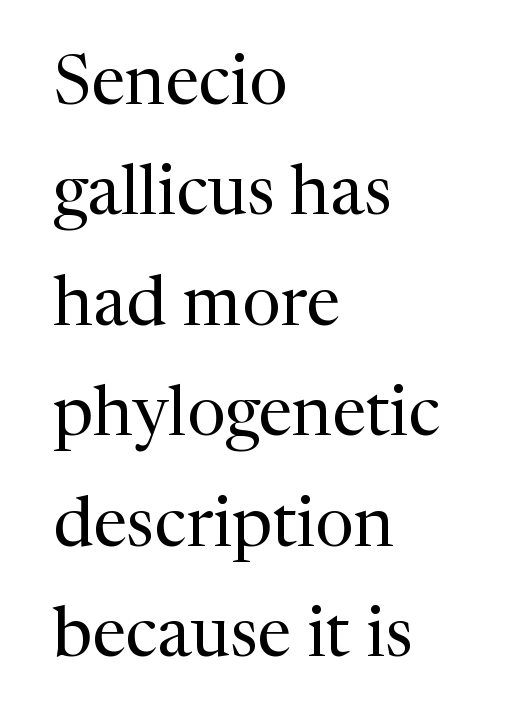
Q: Is the text bold? A: No.
Q: Is the text italic (slanted)? A: No, it is upright.
Q: Is the typeface a serif or a sans-serif typeface? A: Serif.
Q: Is the text underlined? A: No.
Q: How is the paragraph aligned? A: Left-aligned.
Q: Is the spacing between letters normal or unusually wide? A: Normal.
Q: Is the spacing between lines tight, normal or loose? A: Normal.
Q: Width (condensed, normal, or wide)? A: Normal.
Q: Stroke contrast? A: Medium.
Q: x-height? A: Medium.
Q: Monospaced? A: No.
